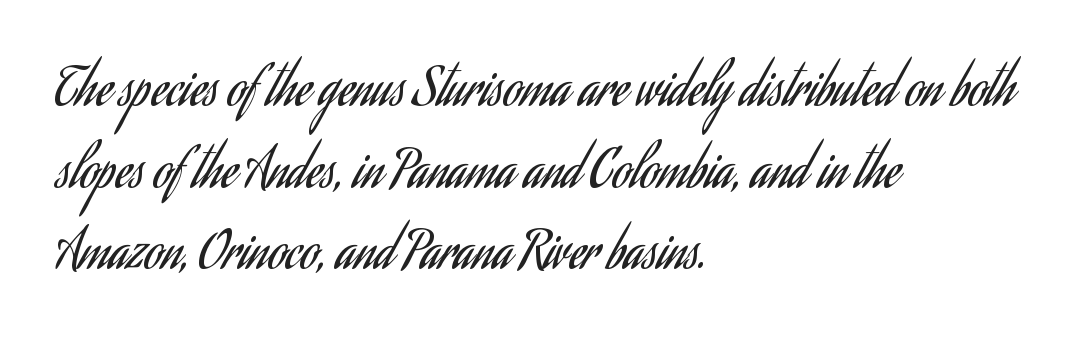
The image shows 51 px regular-weight, condensed sans-serif type; set left-aligned, normal line spacing (1.6x), normal letter spacing, not underlined; low stroke contrast and a small x-height.
